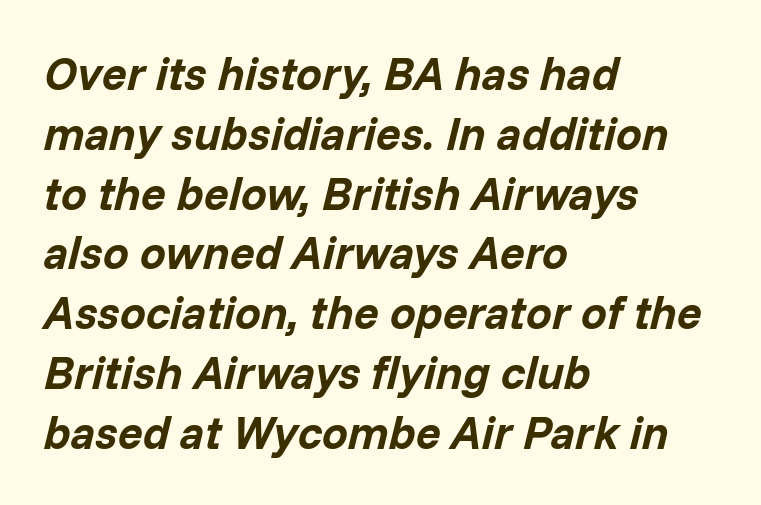
One-word summary of the alignment: left. In terms of posture, this sample is oblique. The rendering uses natural spacing where letterforms have individual widths. Look at the stroke-to-counter ratio: heavy, a bold. There is no visible air inserted between adjacent glyphs. The string is rendered with underlining switched off.
